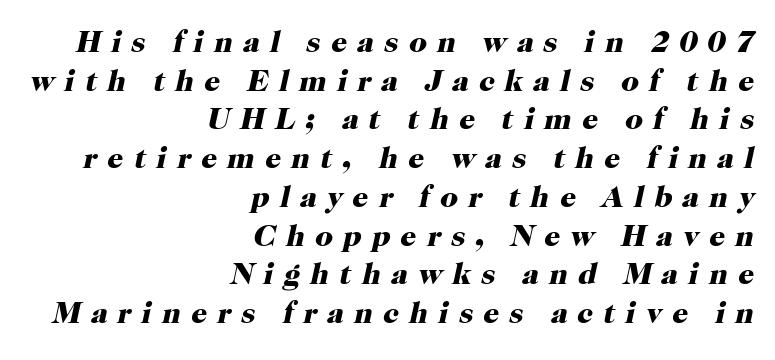
Q: Is the text bold? A: Yes.
Q: Is the text italic (slanted)? A: Yes, it leans right by about 12 degrees.
Q: Is the typeface a serif or a sans-serif typeface? A: Serif.
Q: Is the text underlined? A: No.
Q: How is the paragraph aligned? A: Right-aligned.
Q: Is the spacing between letters normal or unusually wide? A: Unusually wide.
Q: Is the spacing between lines tight, normal or loose? A: Normal.
Q: Width (condensed, normal, or wide)? A: Normal.
Q: Stroke contrast? A: High.
Q: x-height? A: Medium.
Q: Monospaced? A: No.
